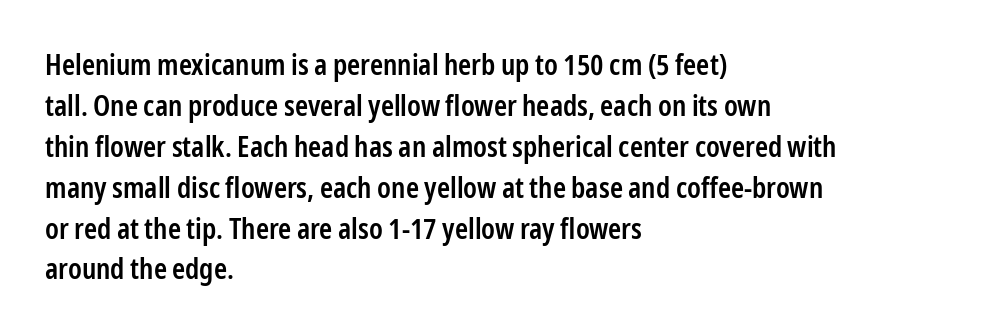
{"serif": "no", "italic": "no", "bold": "semi", "weight": "semibold", "width": "condensed", "stroke_contrast": "low", "x_height": "medium", "monospaced": "no", "underline": "no", "align": "left", "line_spacing": "normal", "line_spacing_ratio": 1.46, "letter_spacing": "normal", "letter_spacing_em": 0.0, "glyph_px": 28}
